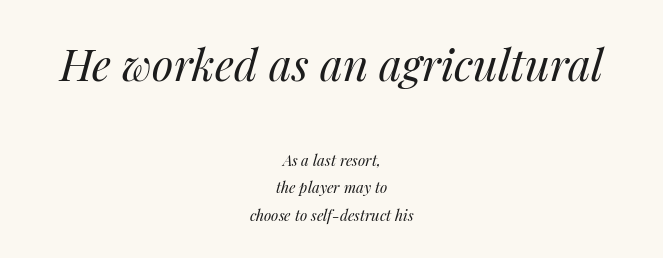
Q: Is the text bold? A: No.
Q: Is the text italic (slanted)? A: Yes, it leans right by about 14 degrees.
Q: Is the text underlined? A: No.
Q: How is the paragraph aligned? A: Centered.
Q: Is the spacing between letters normal or unusually wide? A: Normal.
Q: Which block of text is set in a larger size, the first (top) or the second (bottom)? A: The first (top) one.
Q: Width (condensed, normal, or wide)? A: Normal.
Q: Stroke contrast? A: Medium.
Q: x-height? A: Medium.
Q: Monospaced? A: No.
